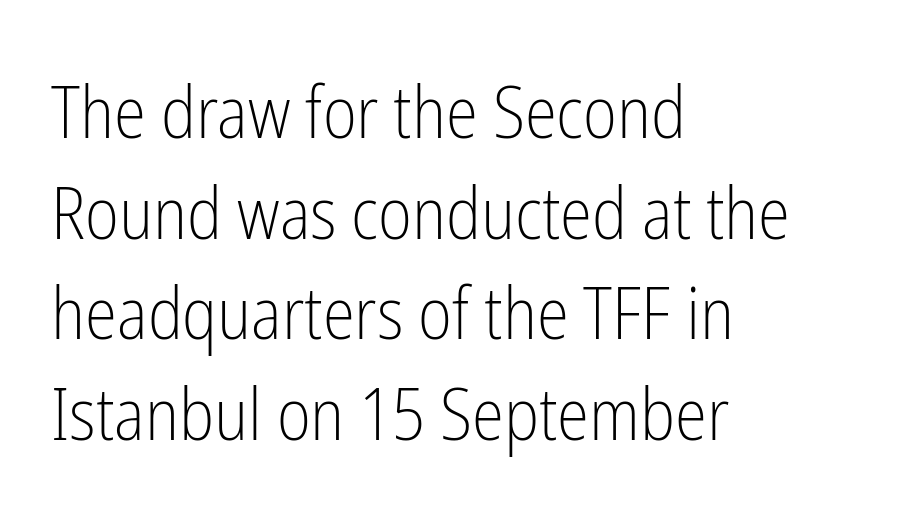
{"serif": "no", "italic": "no", "bold": "no", "weight": "light", "width": "condensed", "stroke_contrast": "low", "x_height": "medium", "monospaced": "no", "underline": "no", "align": "left", "line_spacing": "normal", "line_spacing_ratio": 1.38, "letter_spacing": "normal", "letter_spacing_em": 0.0, "glyph_px": 73}
